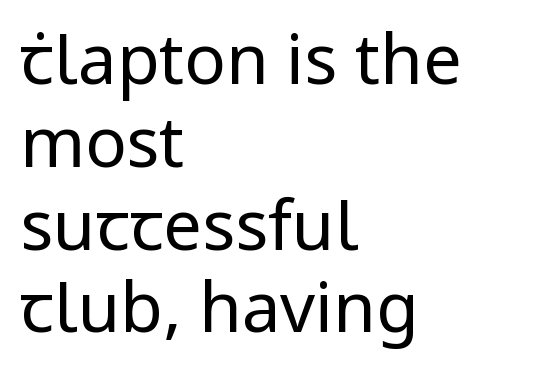
Q: Is the text bold? A: No.
Q: Is the text italic (slanted)? A: No, it is upright.
Q: Is the typeface a serif or a sans-serif typeface? A: Sans-serif.
Q: Is the text underlined? A: No.
Q: How is the paragraph aligned? A: Left-aligned.
Q: Is the spacing between letters normal or unusually wide? A: Normal.
Q: Width (condensed, normal, or wide)? A: Normal.
Q: Stroke contrast? A: Low.
Q: x-height? A: Medium.
Q: Monospaced? A: No.
